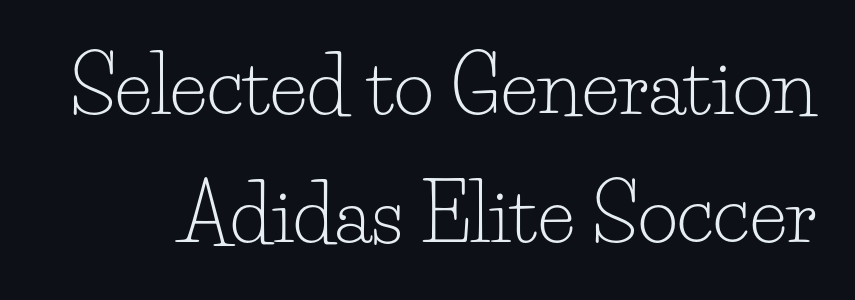
The image shows 78 px light serif type, upright; set normal line spacing (1.64x), normal letter spacing, not underlined; low stroke contrast and a small x-height.
